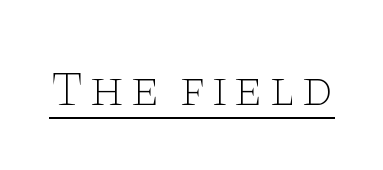
A continuous stroke trails under the words, as in a hyperlink. Spacing verdict: proportional, widths tailored to each character. This is the regular roman posture of the typeface. The face used here is seriffed, in the tradition of book romans. The weight tops out at a normal text grade.
